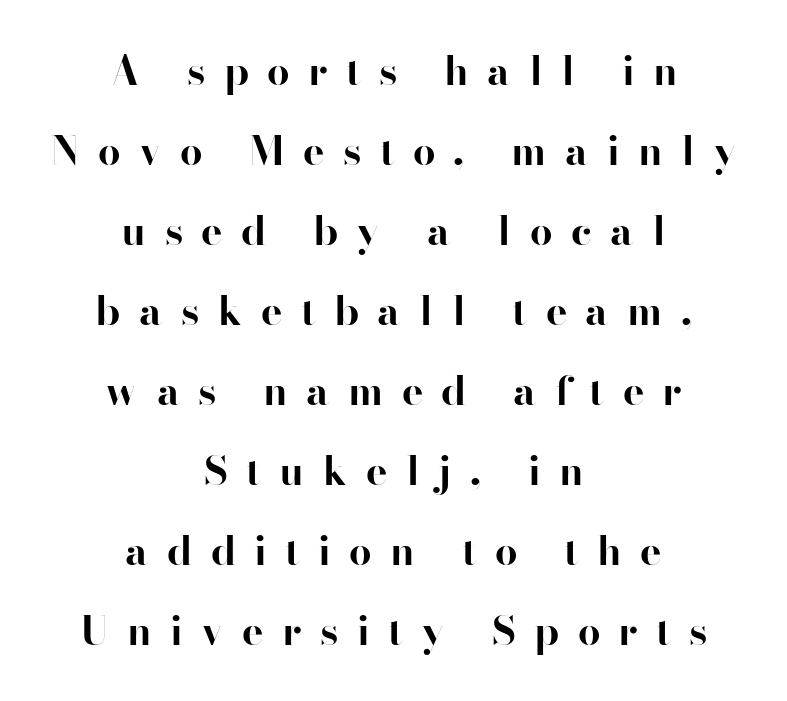
{"serif": "no", "italic": "no", "bold": "yes", "weight": "bold", "width": "normal", "stroke_contrast": "high", "x_height": "small", "monospaced": "no", "underline": "no", "align": "center", "line_spacing": "loose", "line_spacing_ratio": 2.0, "letter_spacing": "wide", "letter_spacing_em": 0.46, "glyph_px": 40}
